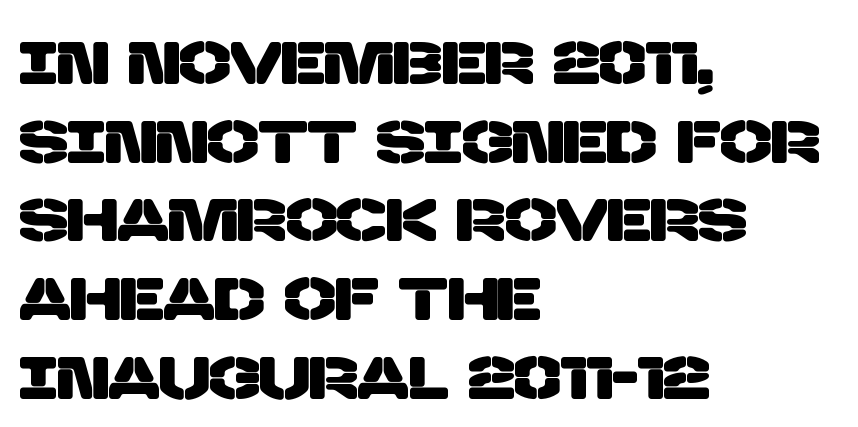
{"serif": "no", "width": "normal", "stroke_contrast": "low", "x_height": "large", "monospaced": "no", "underline": "no", "align": "left", "line_spacing": "normal", "line_spacing_ratio": 1.29, "letter_spacing": "normal", "letter_spacing_em": 0.0, "glyph_px": 61}
